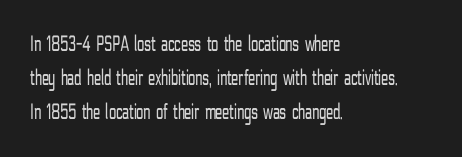
Q: Is the text bold? A: No.
Q: Is the text italic (slanted)? A: No, it is upright.
Q: Is the text underlined? A: No.
Q: How is the paragraph aligned? A: Left-aligned.
Q: Is the spacing between letters normal or unusually wide? A: Normal.
Q: Is the spacing between lines tight, normal or loose? A: Normal.
